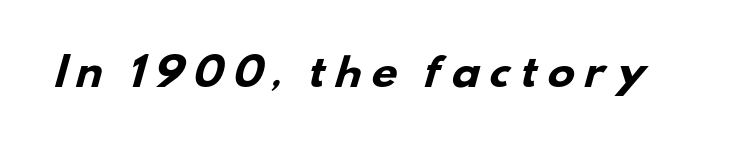
{"serif": "no", "bold": "yes", "weight": "heavy", "width": "wide", "stroke_contrast": "low", "x_height": "small", "monospaced": "no", "underline": "no", "letter_spacing": "wide", "letter_spacing_em": 0.23, "glyph_px": 37}
